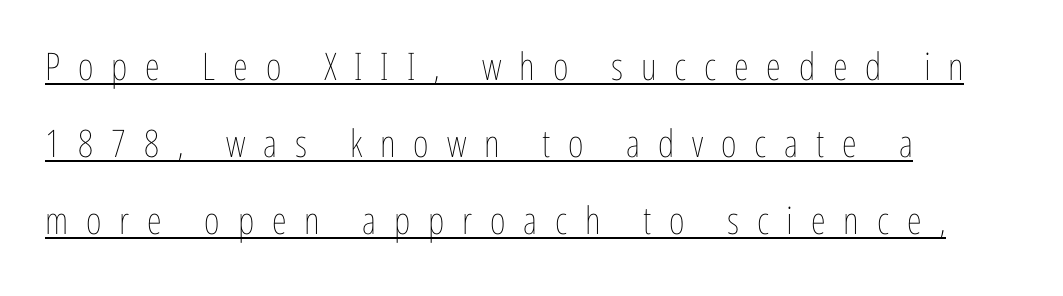
{"italic": "no", "bold": "no", "weight": "thin", "width": "condensed", "stroke_contrast": "low", "x_height": "medium", "monospaced": "no", "underline": "yes", "align": "left", "line_spacing": "loose", "line_spacing_ratio": 2.03, "letter_spacing": "wide", "letter_spacing_em": 0.47, "glyph_px": 38}
